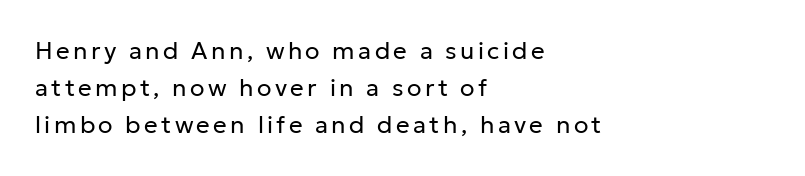
Quick note: not italic, upright. Compared with typical paragraphs, the rows here are spaced about the same. Layout note: lines flush left. Stroke mass is kept to a normal reading level or below. Underlining? Definitely not there.
